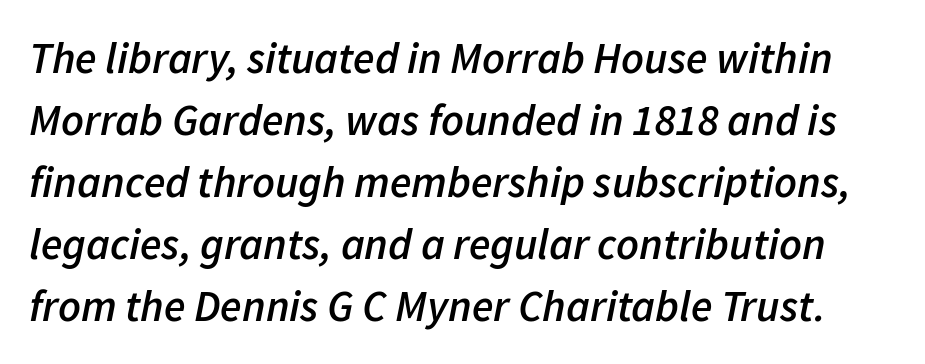
{"italic": "yes", "lean": "right", "slant_degrees": 11, "bold": "semi", "weight": "semibold", "width": "normal", "stroke_contrast": "low", "x_height": "medium", "monospaced": "no", "underline": "no", "line_spacing": "normal", "line_spacing_ratio": 1.41, "letter_spacing": "normal", "letter_spacing_em": 0.0, "glyph_px": 44}
